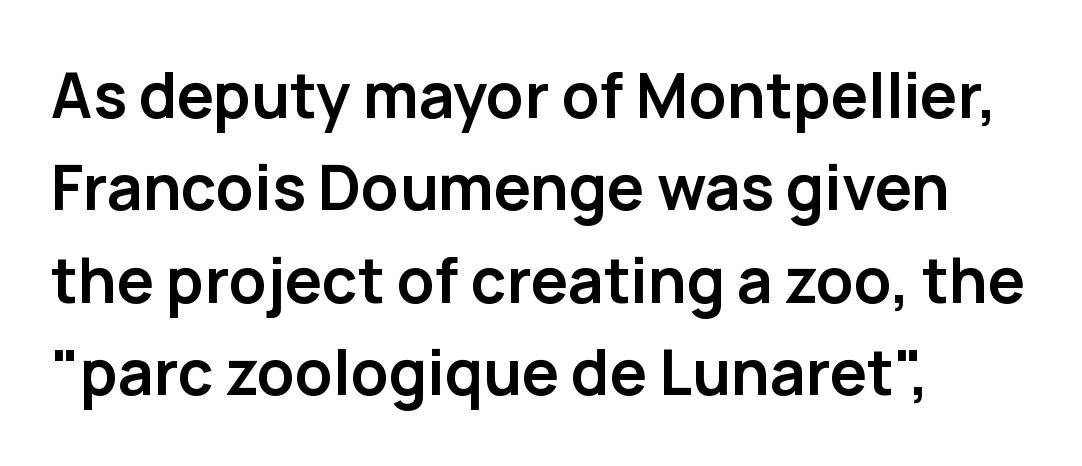
Look at the bottom of the vertical strokes: they stop flat, with no serifs. Default kerning and tracking; the words read as compact shapes. Reading down the block, your eye returns to a fixed left position each line. Proportional: the letters do not fall into vertical columns. The glyphs have the mass of a bold cut. Compared with typical paragraphs, the rows here are spaced about the same.
